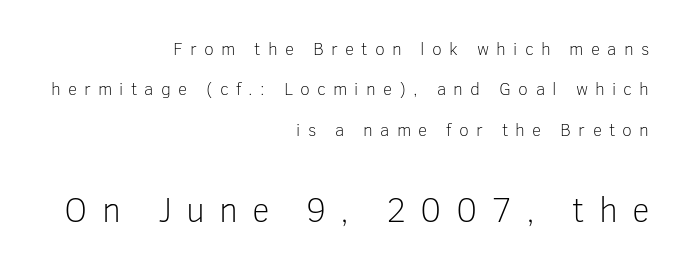
{"serif": "no", "italic": "no", "bold": "no", "weight": "light", "width": "normal", "stroke_contrast": "low", "x_height": "medium", "monospaced": "no", "underline": "no", "align": "right", "line_spacing": "loose", "line_spacing_ratio": 2.25, "letter_spacing": "wide", "letter_spacing_em": 0.4, "larger_block": "second", "size_ratio": 1.94, "glyph_px": 35}
